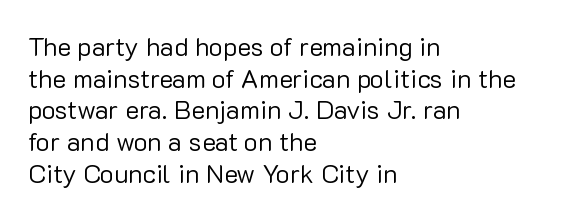
Nope, not italic — everything's standing straight. The font is comparable to plain body text, perhaps lighter. Inter-character spacing is left at the font's built-in metrics. The zone under the glyphs is completely vacant. These lines are set flush left with a ragged right edge.
